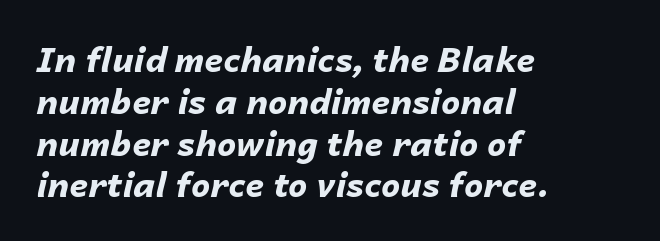
Q: Is the text bold? A: Yes.
Q: Is the text italic (slanted)? A: Yes, it leans right by about 14 degrees.
Q: Is the text underlined? A: No.
Q: How is the paragraph aligned? A: Left-aligned.
Q: Is the spacing between letters normal or unusually wide? A: Normal.
Q: Width (condensed, normal, or wide)? A: Normal.
Q: Stroke contrast? A: Low.
Q: x-height? A: Medium.
Q: Monospaced? A: No.
